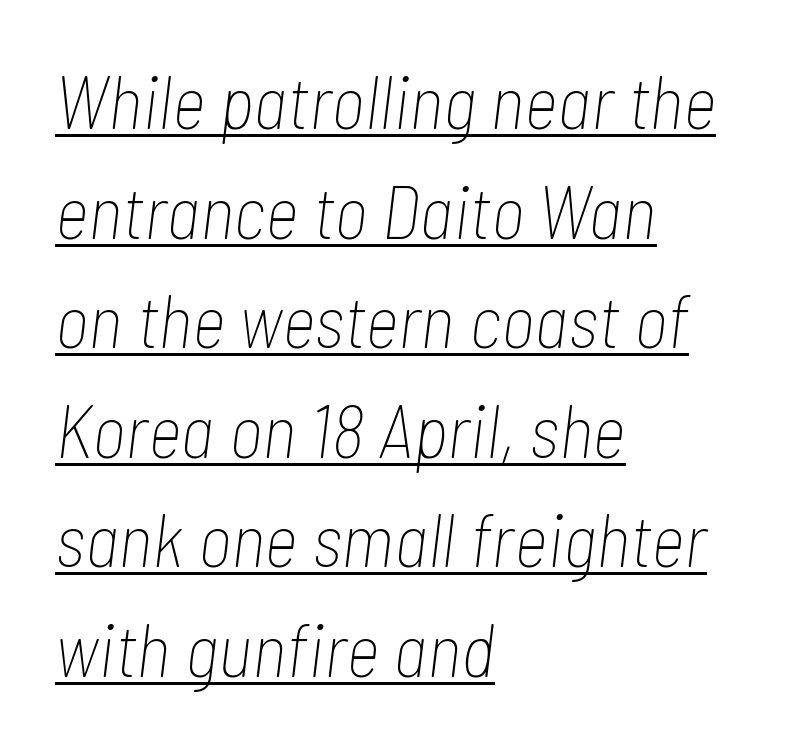
{"italic": "yes", "lean": "right", "slant_degrees": 7, "bold": "no", "weight": "thin", "width": "condensed", "stroke_contrast": "low", "x_height": "medium", "monospaced": "no", "underline": "yes", "align": "left", "line_spacing": "normal", "line_spacing_ratio": 1.48, "letter_spacing": "normal", "letter_spacing_em": 0.0, "glyph_px": 74}
